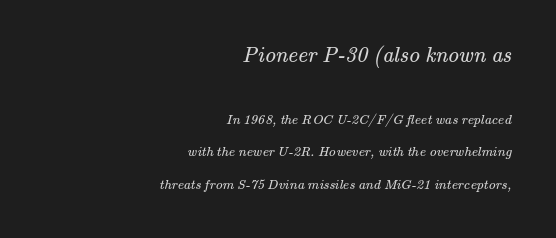
The image shows 22 px text type; set right-aligned, loose line spacing (2.3x), normal letter spacing, not underlined; the first (top) block is 1.57x larger.
